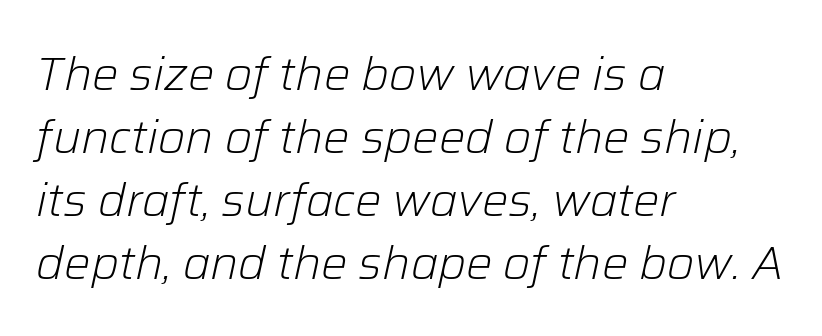
There is no visible air inserted between adjacent glyphs. These lines stack with their left ends in a neat column. Think of a printed novel: that variable character pitch is what you see here. The words here are not underlined.
